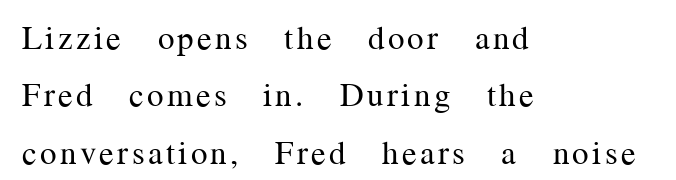
The image shows 33 px regular-weight serif type, upright; set left-aligned, line spacing 1.74x, not underlined; medium stroke contrast and a medium x-height.
